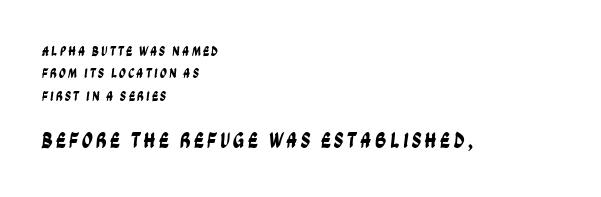
{"underline": "no", "align": "left", "line_spacing": "normal", "line_spacing_ratio": 1.59, "larger_block": "second", "size_ratio": 1.57, "glyph_px": 22}
